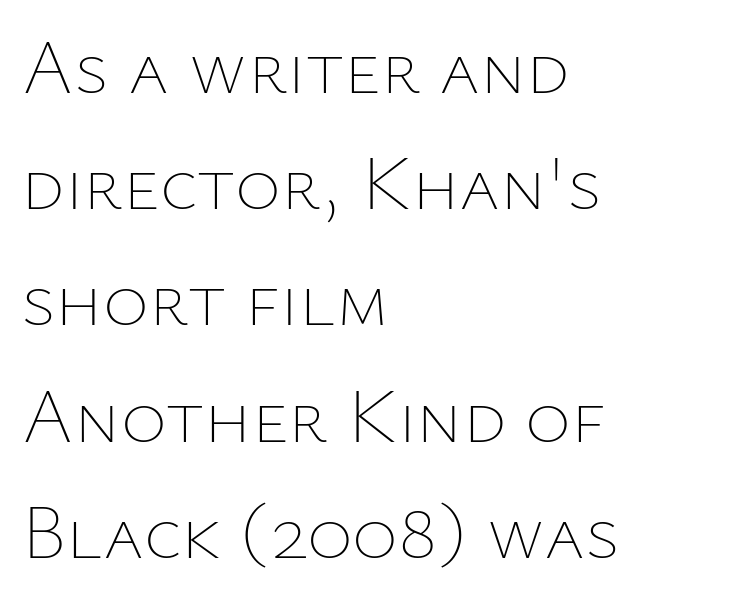
A typesetter would call this zero additional tracking. Alignment: flush left. The glyphs are unaccompanied by any horizontal stroke below them. Ascenders rise straight up at ninety degrees. The passage shown is typed in a proportional face where columns would drift. The typesetting does not lean heavy: it is not bold.
